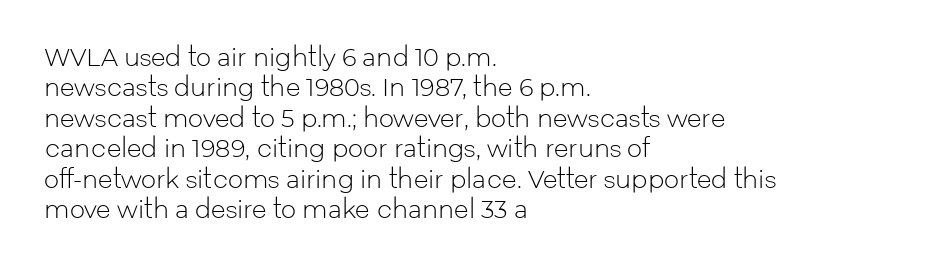
Q: Is the text bold? A: No.
Q: Is the text italic (slanted)? A: No, it is upright.
Q: Is the text underlined? A: No.
Q: How is the paragraph aligned? A: Left-aligned.
Q: Is the spacing between letters normal or unusually wide? A: Normal.
Q: Is the spacing between lines tight, normal or loose? A: Normal.
